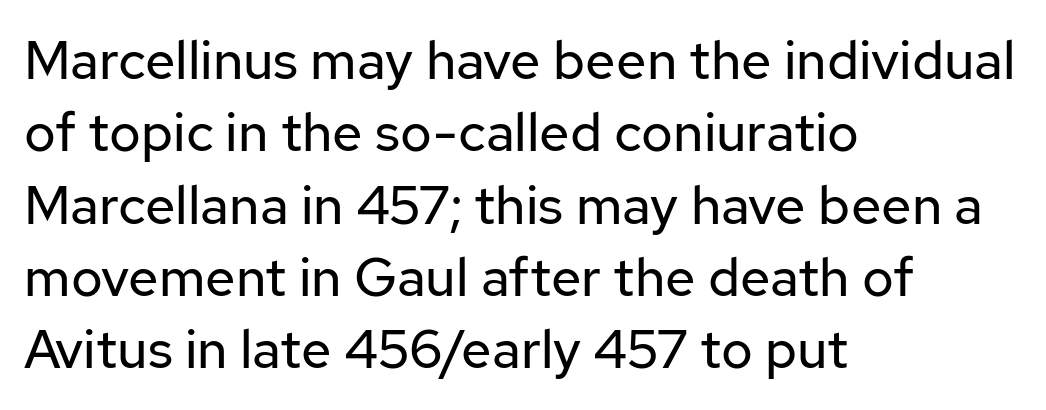
The image shows 54 px regular-weight sans-serif type, upright; set left-aligned, normal line spacing (1.34x), normal letter spacing, not underlined; low stroke contrast and a medium x-height.
